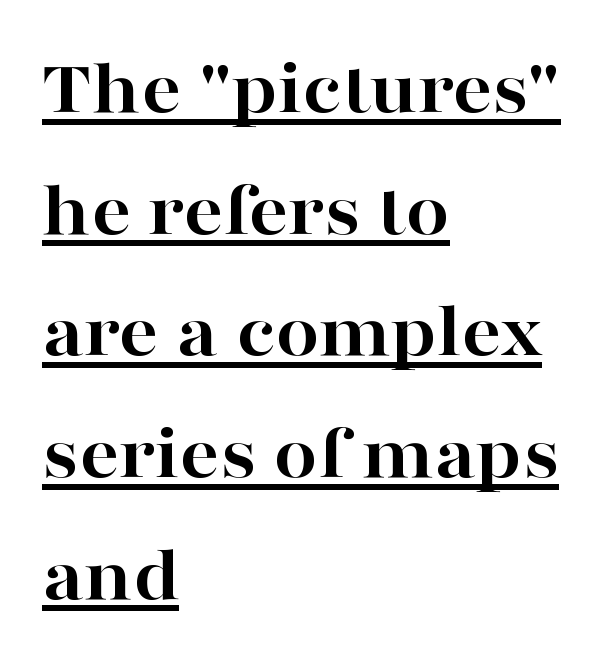
The rendering keeps characters at their native spacing. The face used here is proportionally spaced, like ordinary book or web type. One-word summary of the alignment: left. These lines carry a lot of weight — the face is fully bold.
